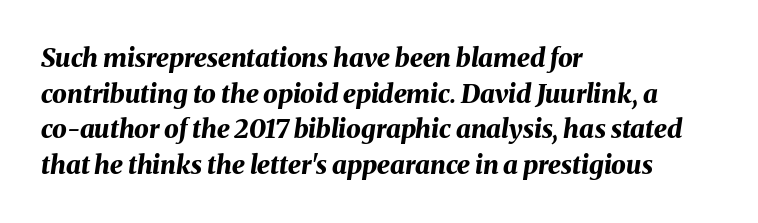
{"italic": "yes", "lean": "right", "slant_degrees": 8, "bold": "yes", "underline": "no", "align": "left", "line_spacing": "normal", "line_spacing_ratio": 1.37, "letter_spacing": "normal", "letter_spacing_em": 0.0, "glyph_px": 26}
